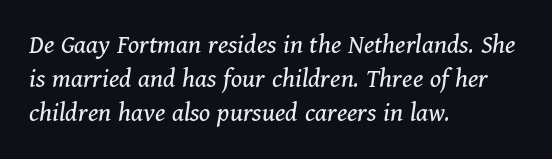
The image shows 28 px regular-weight serif type, italic (leaning right); set left-aligned, line spacing 1.21x, normal letter spacing, not underlined; medium stroke contrast and a medium x-height.
